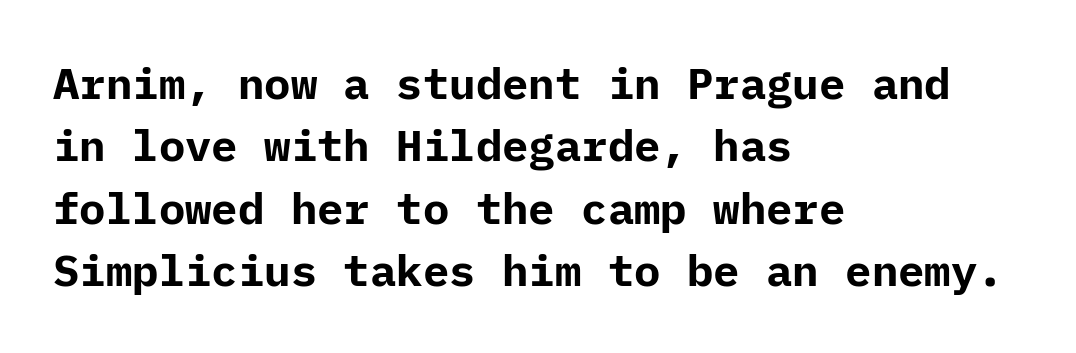
Q: Is the text bold? A: Yes.
Q: Is the text italic (slanted)? A: No, it is upright.
Q: Is the typeface a serif or a sans-serif typeface? A: Sans-serif.
Q: Is the text underlined? A: No.
Q: How is the paragraph aligned? A: Left-aligned.
Q: Is the spacing between letters normal or unusually wide? A: Normal.
Q: Is the spacing between lines tight, normal or loose? A: Normal.
Q: Width (condensed, normal, or wide)? A: Normal.
Q: Stroke contrast? A: Low.
Q: x-height? A: Medium.
